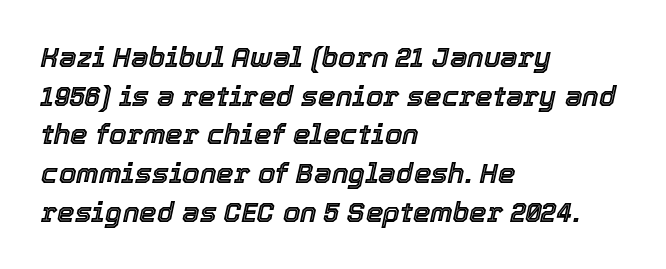
Q: Is the text italic (slanted)? A: Yes, it leans right by about 12 degrees.
Q: Is the text underlined? A: No.
Q: How is the paragraph aligned? A: Left-aligned.
Q: Is the spacing between letters normal or unusually wide? A: Normal.
Q: Is the spacing between lines tight, normal or loose? A: Normal.
Q: Width (condensed, normal, or wide)? A: Normal.
Q: x-height? A: Medium.
Q: Monospaced? A: No.
